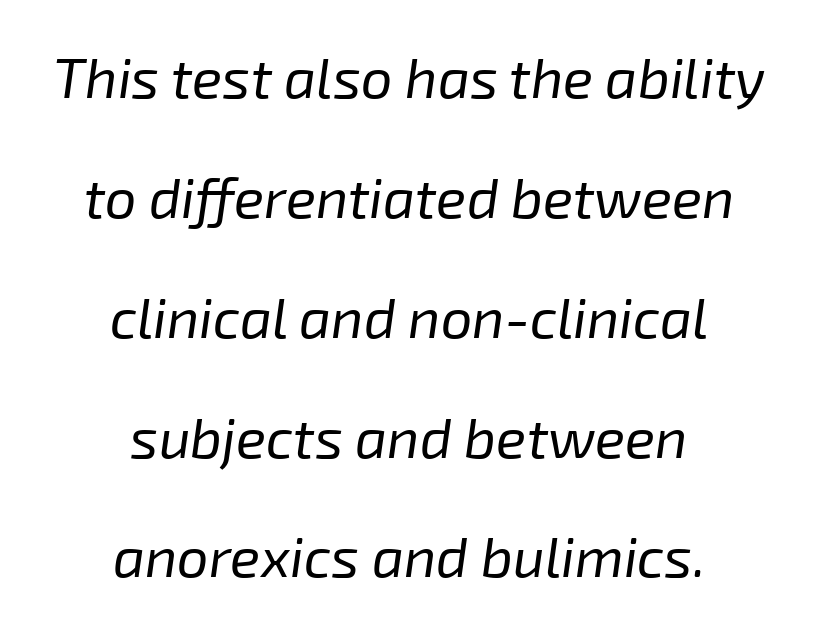
The image shows 56 px regular-weight type, italic (leaning right); set centered, loose line spacing (2.14x), normal letter spacing, not underlined; low stroke contrast and a medium x-height.
